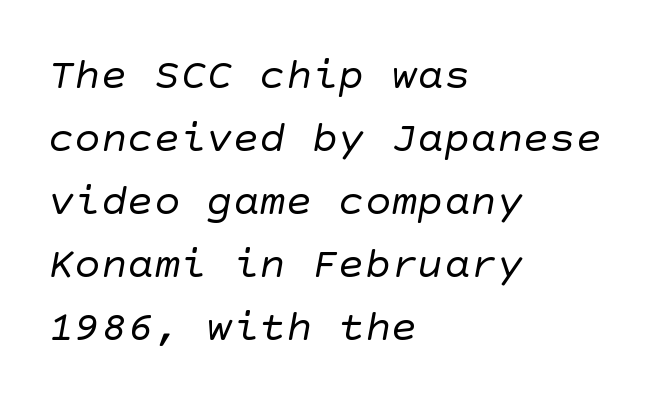
Nothing sits at the stroke ends, so this counts as sans-serif. Quick note: underline off. Letters have the restrained weight of plain body copy at most. The face used here is rendered with its standard letterfit.
